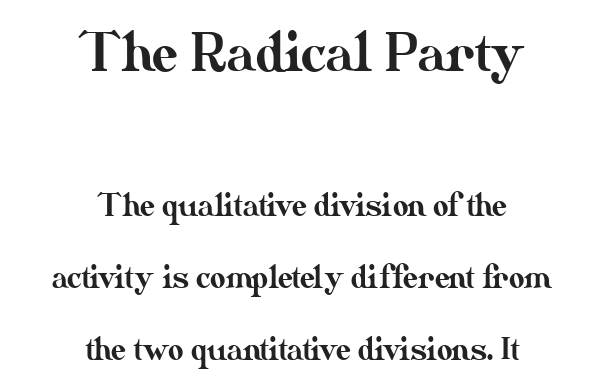
Q: Is the text italic (slanted)? A: No, it is upright.
Q: Is the text underlined? A: No.
Q: How is the paragraph aligned? A: Centered.
Q: Is the spacing between letters normal or unusually wide? A: Normal.
Q: Is the spacing between lines tight, normal or loose? A: Loose.
Q: Which block of text is set in a larger size, the first (top) or the second (bottom)? A: The first (top) one.
Q: Width (condensed, normal, or wide)? A: Normal.
Q: Stroke contrast? A: Medium.
Q: x-height? A: Small.
Q: Monospaced? A: No.
